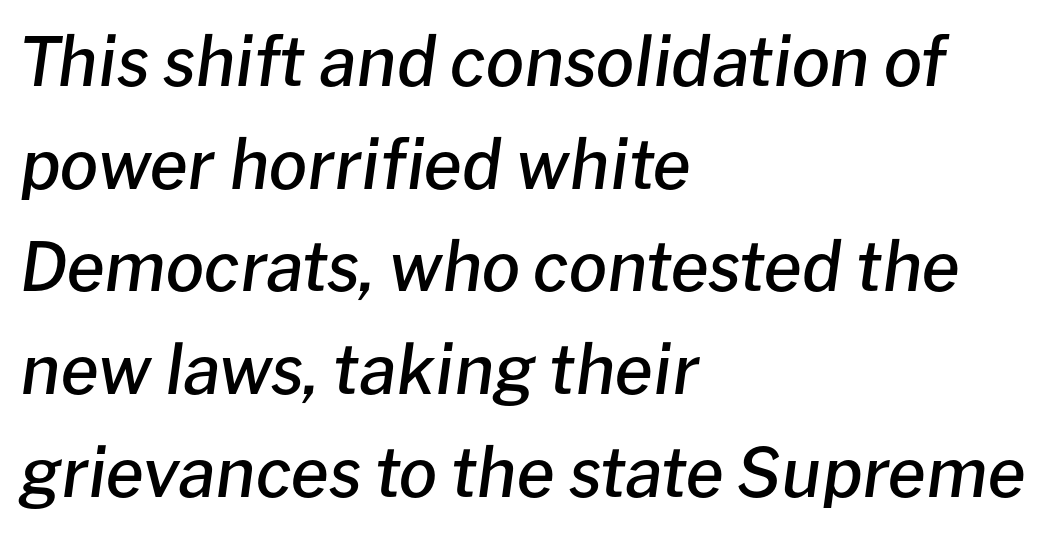
The image shows 68 px semibold type, italic (leaning right); set left-aligned, normal line spacing (1.51x), normal letter spacing, not underlined; low stroke contrast and a medium x-height.
